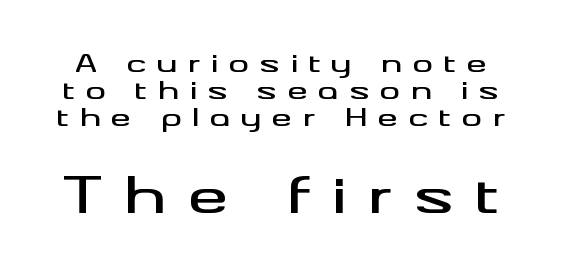
Q: Is the text italic (slanted)? A: No, it is upright.
Q: Is the typeface a serif or a sans-serif typeface? A: Sans-serif.
Q: Is the text underlined? A: No.
Q: Is the spacing between letters normal or unusually wide? A: Unusually wide.
Q: Is the spacing between lines tight, normal or loose? A: Tight.
Q: Which block of text is set in a larger size, the first (top) or the second (bottom)? A: The second (bottom) one.
Q: Width (condensed, normal, or wide)? A: Wide.
Q: Stroke contrast? A: Medium.
Q: x-height? A: Small.
Q: Monospaced? A: No.
